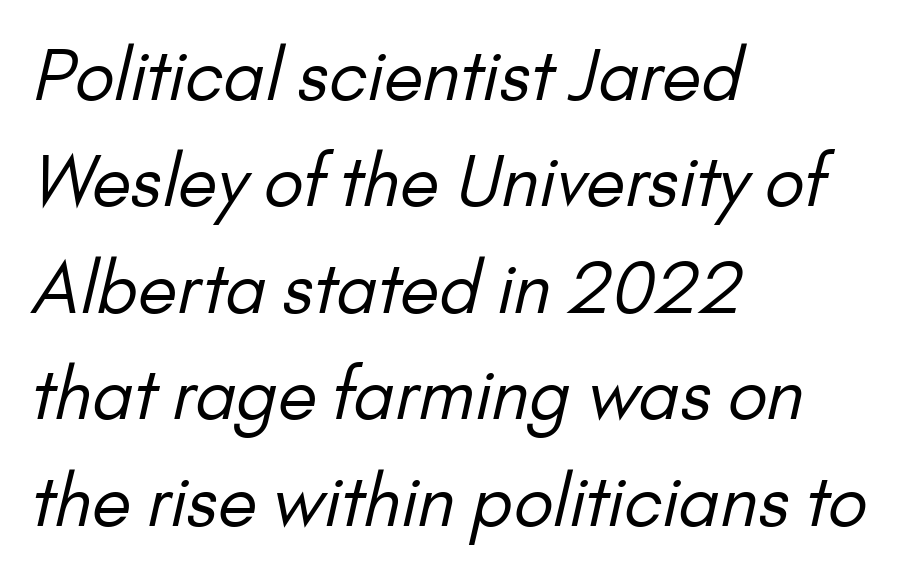
Q: Is the text bold? A: No.
Q: Is the typeface a serif or a sans-serif typeface? A: Sans-serif.
Q: Is the text underlined? A: No.
Q: How is the paragraph aligned? A: Left-aligned.
Q: Is the spacing between letters normal or unusually wide? A: Normal.
Q: Is the spacing between lines tight, normal or loose? A: Normal.
Q: Width (condensed, normal, or wide)? A: Normal.
Q: Stroke contrast? A: Low.
Q: x-height? A: Small.
Q: Monospaced? A: No.
